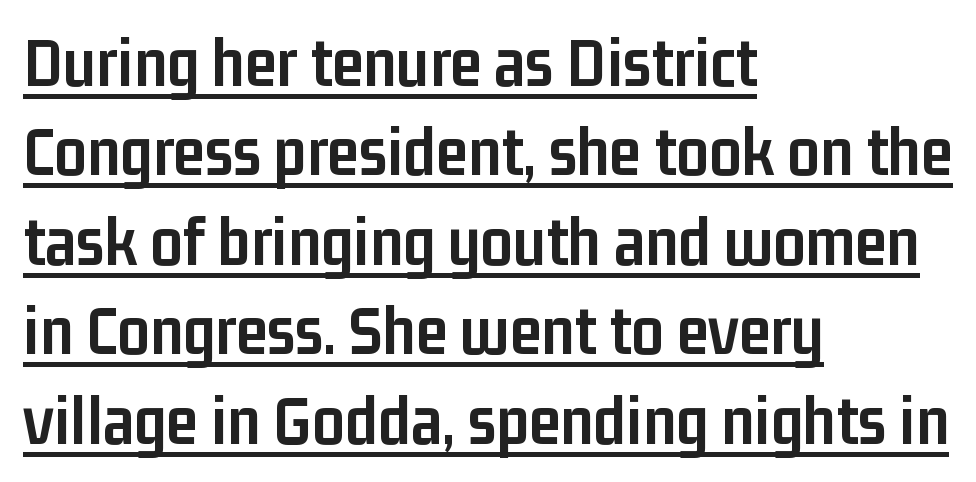
{"serif": "no", "italic": "no", "bold": "yes", "weight": "semibold", "width": "condensed", "stroke_contrast": "low", "x_height": "medium", "monospaced": "no", "underline": "yes", "align": "left", "line_spacing": "normal", "line_spacing_ratio": 1.26, "letter_spacing": "normal", "letter_spacing_em": 0.0, "glyph_px": 71}
